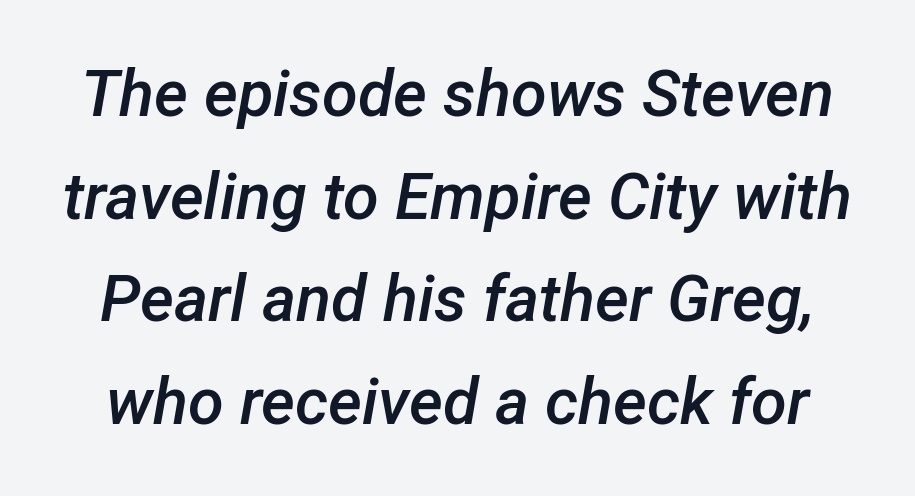
The face used here is proportionally spaced, like ordinary book or web type. The face used here is a semibold: visibly heavier than regular, lighter than bold. The glyphs look as if they've been sheared to an angle. Underlining? Definitely not there.
